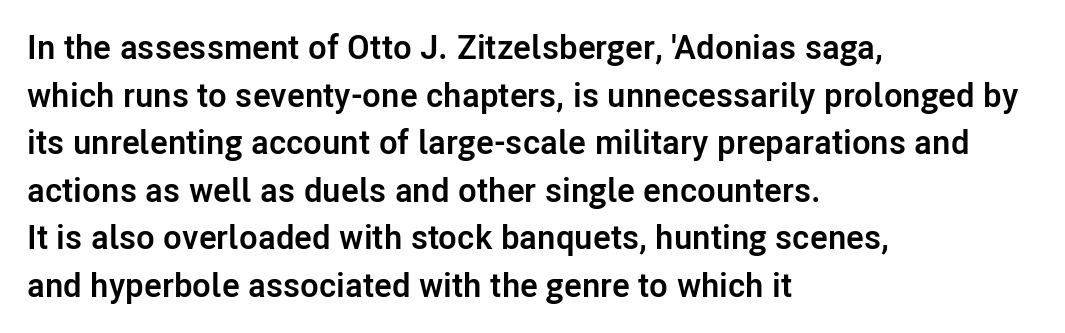
{"serif": "no", "italic": "no", "bold": "yes", "weight": "semibold", "width": "normal", "stroke_contrast": "low", "x_height": "medium", "monospaced": "no", "underline": "no", "align": "left", "line_spacing": "normal", "line_spacing_ratio": 1.4, "letter_spacing": "normal", "letter_spacing_em": 0.0, "glyph_px": 34}
